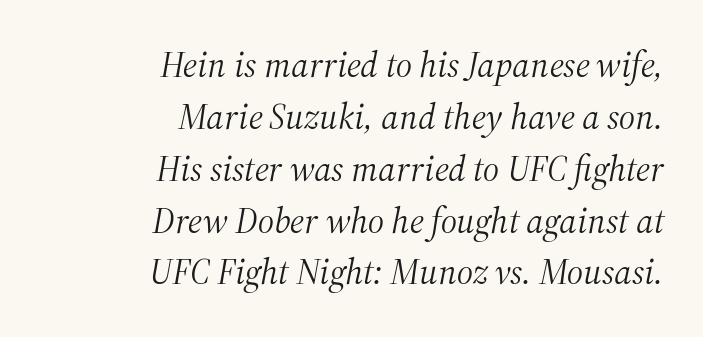
The image shows 36 px light serif type, italic (leaning right); set right-aligned, normal line spacing (1.44x), normal letter spacing, not underlined; medium stroke contrast and a medium x-height.
